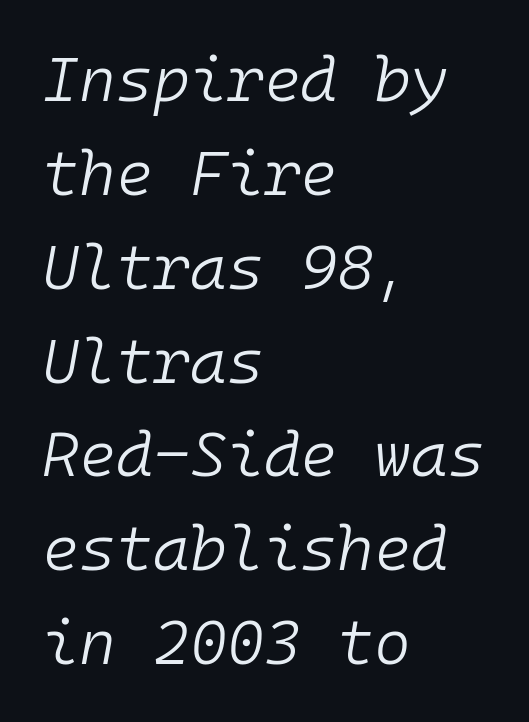
The image shows 63 px light type, italic (leaning right), monospaced; set left-aligned, normal line spacing (1.49x), normal letter spacing, not underlined; low stroke contrast and a medium x-height.
